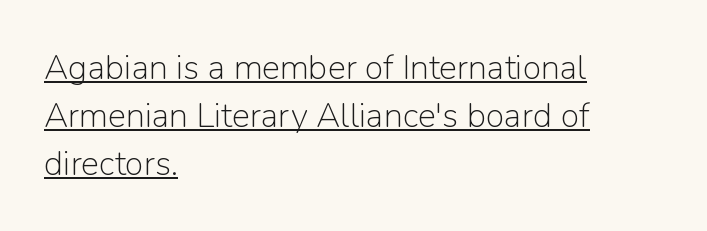
{"serif": "no", "italic": "no", "bold": "no", "weight": "light", "width": "normal", "stroke_contrast": "low", "x_height": "medium", "monospaced": "no", "underline": "yes", "align": "left", "line_spacing": "normal", "line_spacing_ratio": 1.41, "letter_spacing": "normal", "letter_spacing_em": 0.0, "glyph_px": 34}
